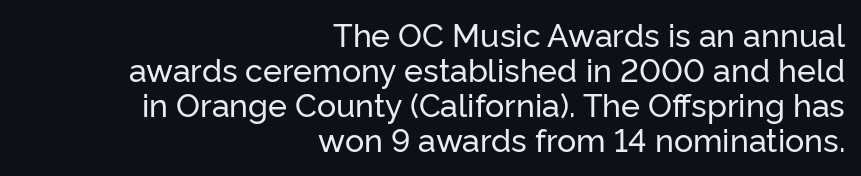
The image shows 32 px sans-serif type, upright; set right-aligned, tight line spacing (1.09x), normal letter spacing, not underlined; low stroke contrast and a medium x-height.
